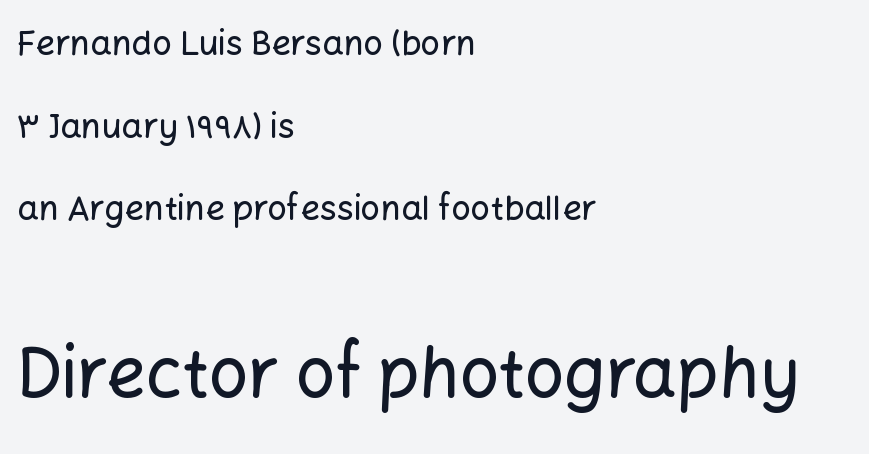
Q: Is the text italic (slanted)? A: No, it is upright.
Q: Is the typeface a serif or a sans-serif typeface? A: Sans-serif.
Q: Is the text underlined? A: No.
Q: How is the paragraph aligned? A: Left-aligned.
Q: Is the spacing between letters normal or unusually wide? A: Normal.
Q: Is the spacing between lines tight, normal or loose? A: Loose.
Q: Which block of text is set in a larger size, the first (top) or the second (bottom)? A: The second (bottom) one.
Q: Width (condensed, normal, or wide)? A: Normal.
Q: Stroke contrast? A: Low.
Q: x-height? A: Medium.
Q: Monospaced? A: No.
